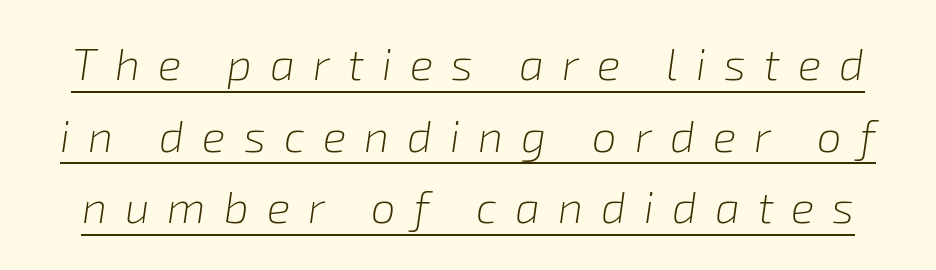
The image shows 44 px light type, italic (leaning right); set normal line spacing (1.63x), unusually wide letter spacing (+0.41 em), underlined; low stroke contrast and a medium x-height.
